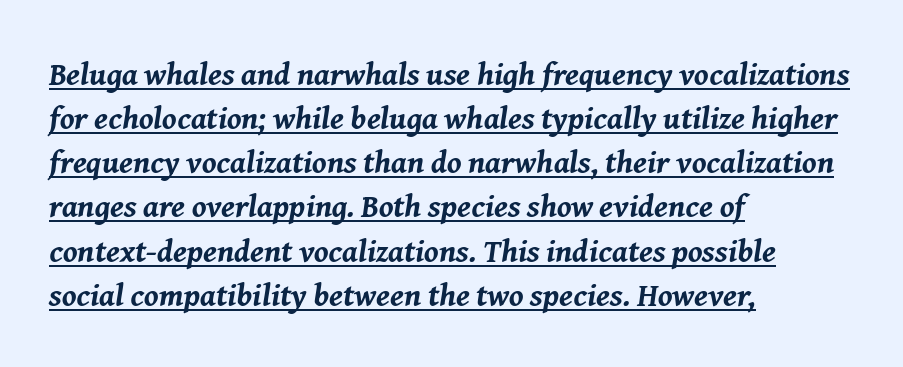
The passage shown is emphatically bold. The paragraph has a hard left edge and a soft right edge. These lines keep a tight, regular rhythm from letter to letter. The typography opts for an oblique posture over an upright one. Looks like someone drew a line under every word here.
